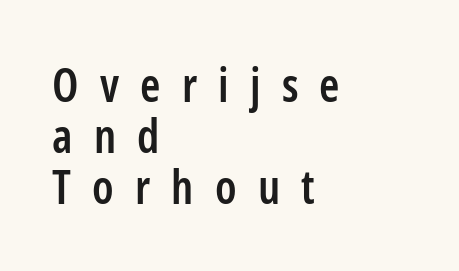
Q: Is the text bold? A: Semi-bold.
Q: Is the text italic (slanted)? A: No, it is upright.
Q: Is the typeface a serif or a sans-serif typeface? A: Sans-serif.
Q: Is the text underlined? A: No.
Q: How is the paragraph aligned? A: Left-aligned.
Q: Is the spacing between letters normal or unusually wide? A: Unusually wide.
Q: Is the spacing between lines tight, normal or loose? A: Tight.
Q: Width (condensed, normal, or wide)? A: Condensed.
Q: Stroke contrast? A: Low.
Q: x-height? A: Medium.
Q: Monospaced? A: No.
